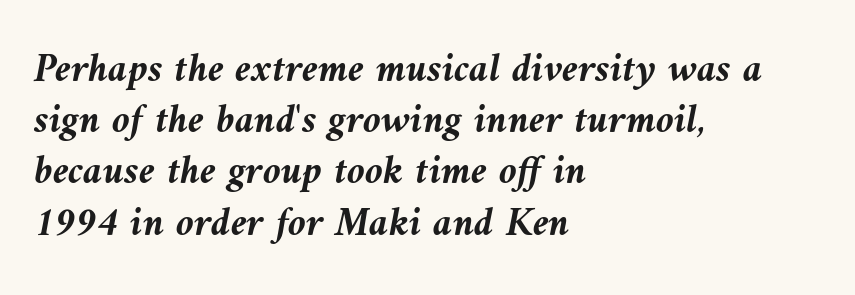
Vertically, the passage feels balanced, rows spaced as you'd expect. Compared with an ordinary text face, these strokes are far heavier — a full bold. Plain, unruled lines of type. Layout note: lines flush left.
